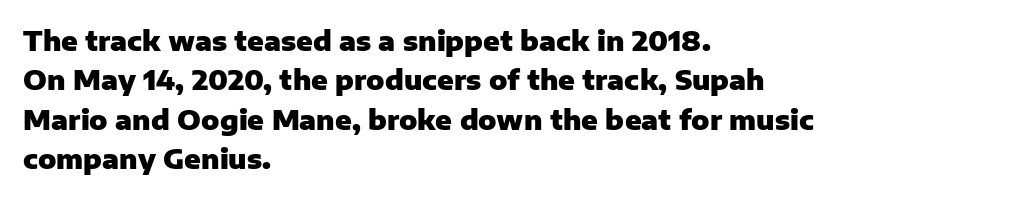
Q: Is the text bold? A: Yes.
Q: Is the text italic (slanted)? A: No, it is upright.
Q: Is the text underlined? A: No.
Q: How is the paragraph aligned? A: Left-aligned.
Q: Is the spacing between letters normal or unusually wide? A: Normal.
Q: Is the spacing between lines tight, normal or loose? A: Normal.
